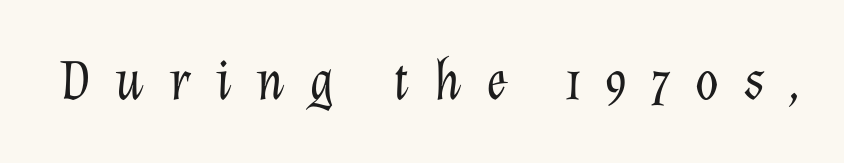
Q: Is the text bold? A: No.
Q: Is the text italic (slanted)? A: Yes, it leans right by about 12 degrees.
Q: Is the text underlined? A: No.
Q: Is the spacing between letters normal or unusually wide? A: Unusually wide.
Q: Width (condensed, normal, or wide)? A: Normal.
Q: Stroke contrast? A: Low.
Q: x-height? A: Medium.
Q: Monospaced? A: No.
